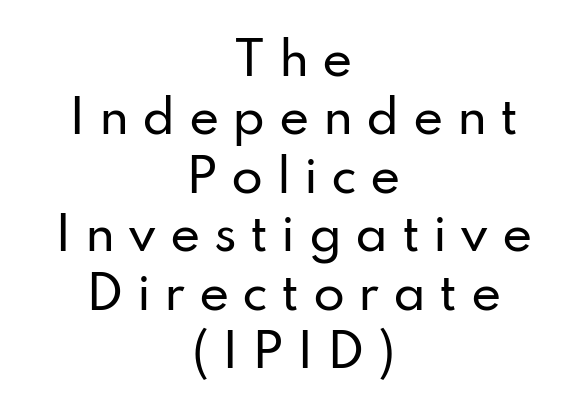
Q: Is the text italic (slanted)? A: No, it is upright.
Q: Is the typeface a serif or a sans-serif typeface? A: Sans-serif.
Q: Is the text underlined? A: No.
Q: How is the paragraph aligned? A: Centered.
Q: Is the spacing between letters normal or unusually wide? A: Unusually wide.
Q: Is the spacing between lines tight, normal or loose? A: Normal.
Q: Width (condensed, normal, or wide)? A: Normal.
Q: Stroke contrast? A: Low.
Q: x-height? A: Small.
Q: Monospaced? A: No.
